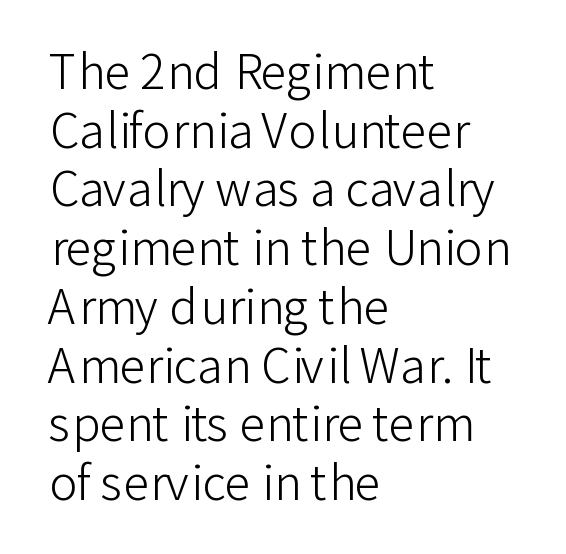
Here the glyphs are tracked normally, forming tight word shapes. Is this a fixed-width face? No — the glyphs have proportional, varying widths. Heaviness? Minimal to ordinary, like unemphasized prose. Reading down the column, the eye jumps a familiar distance to each next line.
